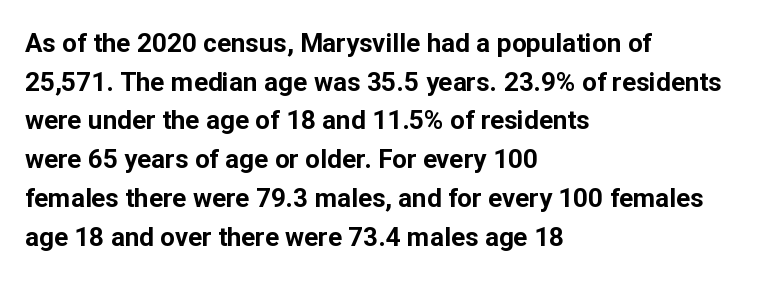
Q: Is the text bold? A: Yes.
Q: Is the text italic (slanted)? A: No, it is upright.
Q: Is the text underlined? A: No.
Q: How is the paragraph aligned? A: Left-aligned.
Q: Is the spacing between letters normal or unusually wide? A: Normal.
Q: Is the spacing between lines tight, normal or loose? A: Normal.
